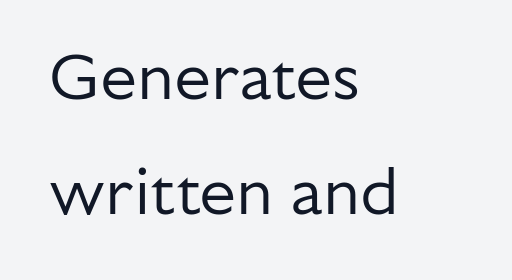
Q: Is the text bold? A: No.
Q: Is the text italic (slanted)? A: No, it is upright.
Q: Is the typeface a serif or a sans-serif typeface? A: Sans-serif.
Q: Is the text underlined? A: No.
Q: How is the paragraph aligned? A: Left-aligned.
Q: Is the spacing between letters normal or unusually wide? A: Normal.
Q: Width (condensed, normal, or wide)? A: Normal.
Q: Stroke contrast? A: Low.
Q: x-height? A: Medium.
Q: Monospaced? A: No.
